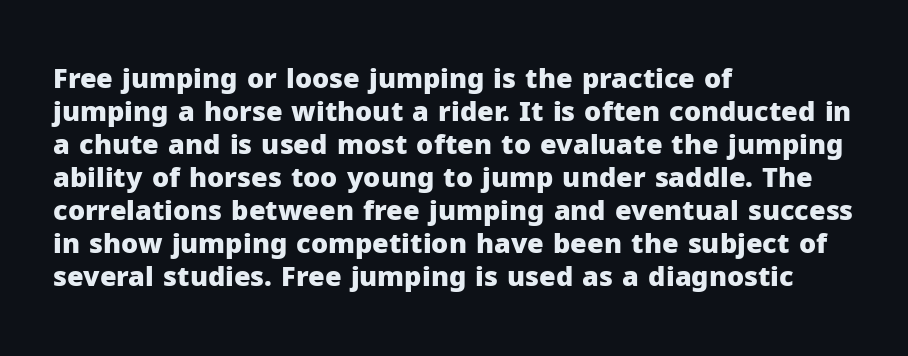
The image shows 27 px bold type, upright; set left-aligned, line spacing 1.22x, normal letter spacing, not underlined.
